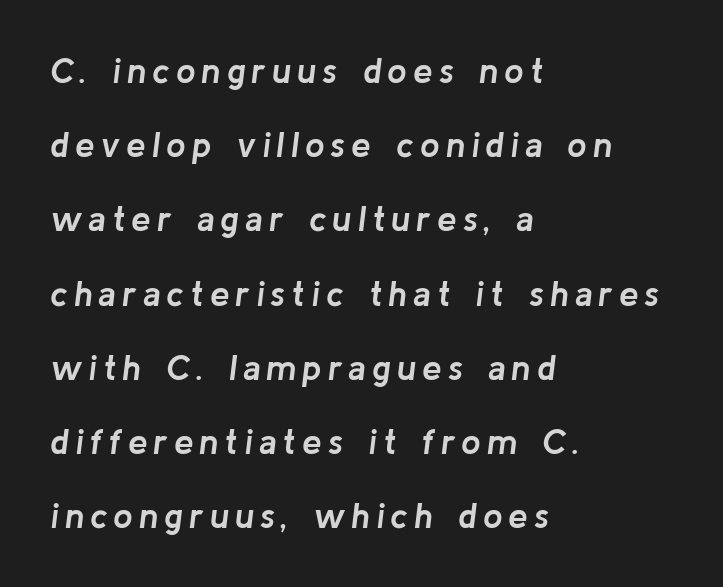
{"italic": "yes", "lean": "right", "slant_degrees": 8, "bold": "yes", "weight": "semibold", "width": "normal", "stroke_contrast": "low", "x_height": "medium", "monospaced": "no", "underline": "no", "align": "left", "line_spacing": "loose", "line_spacing_ratio": 2.12, "glyph_px": 35}
